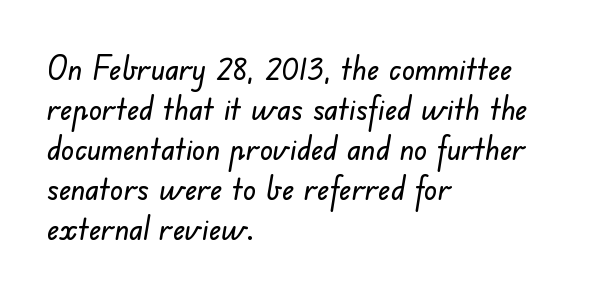
The image shows 32 px sans-serif type; set left-aligned, normal line spacing (1.25x), normal letter spacing, not underlined; low stroke contrast and a small x-height.
